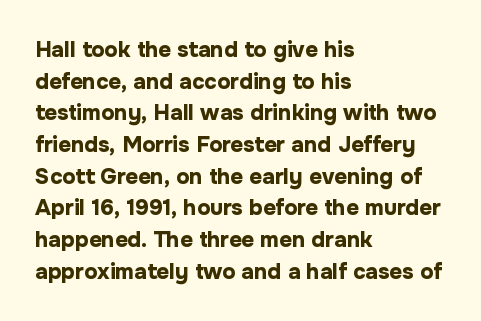
The image shows 22 px bold type, upright; set left-aligned, normal line spacing (1.44x), normal letter spacing, not underlined.
